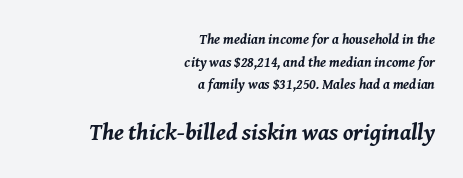
The image shows 23 px bold type, italic (leaning right); set right-aligned, normal line spacing (1.61x), normal letter spacing, not underlined; the second (bottom) block is 1.64x larger.
